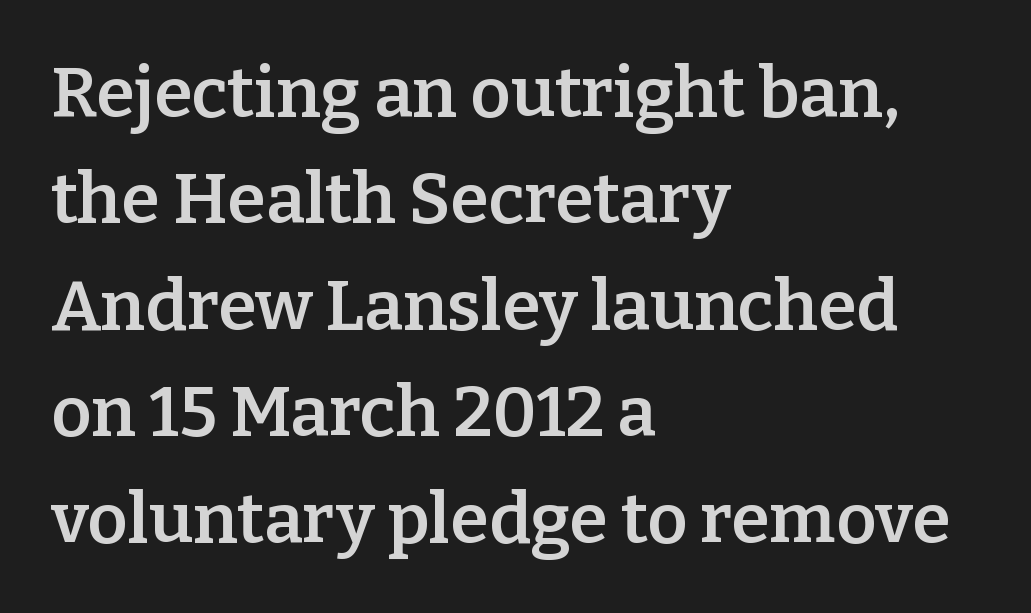
These words are printed semibold, heavier than regular yet not bold. Notice how the stems are strictly vertical — no italics here. Typeset ragged right — the left edge is the straight one. The designer left line spacing at the default. This sample uses a serif face. The letterforms sit shoulder to shoulder at normal distance.
